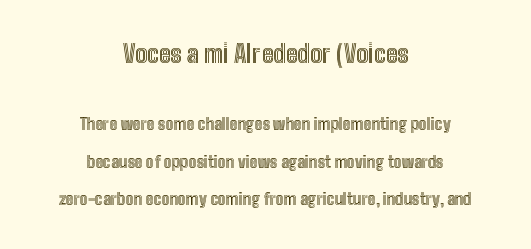
{"italic": "no", "underline": "no", "align": "center", "line_spacing": "loose", "line_spacing_ratio": 2.34, "letter_spacing": "normal", "letter_spacing_em": 0.0, "larger_block": "first", "size_ratio": 1.5, "glyph_px": 24}
